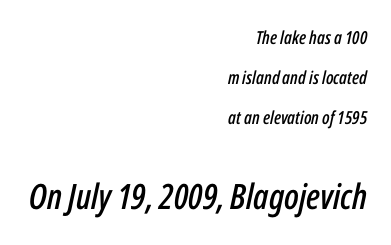
Q: Is the text italic (slanted)? A: Yes, it leans right by about 12 degrees.
Q: Is the text underlined? A: No.
Q: How is the paragraph aligned? A: Right-aligned.
Q: Is the spacing between letters normal or unusually wide? A: Normal.
Q: Is the spacing between lines tight, normal or loose? A: Loose.
Q: Which block of text is set in a larger size, the first (top) or the second (bottom)? A: The second (bottom) one.
Q: Width (condensed, normal, or wide)? A: Condensed.
Q: Stroke contrast? A: Low.
Q: x-height? A: Medium.
Q: Monospaced? A: No.
